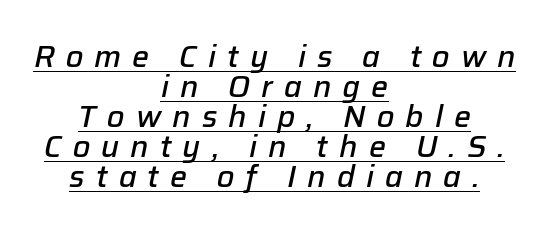
{"italic": "yes", "lean": "right", "slant_degrees": 12, "bold": "semi", "weight": "semibold", "width": "normal", "stroke_contrast": "low", "x_height": "medium", "monospaced": "no", "underline": "yes", "align": "center", "line_spacing": "tight", "line_spacing_ratio": 1.0, "letter_spacing": "wide", "letter_spacing_em": 0.37, "glyph_px": 30}
